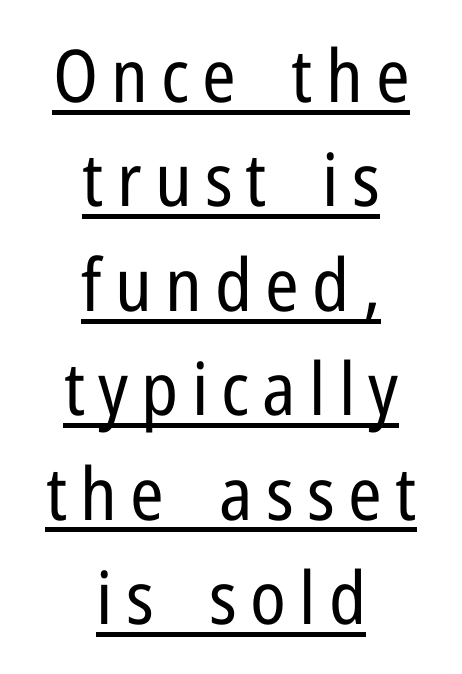
The line-height multiplier appears to be the usual default. The letters advance in unequal steps, a hallmark of proportional type. These lines were composed using upright roman letters. This is underlined copy, the kind a proofreader might mark for attention. Heft: none added — not bold.
